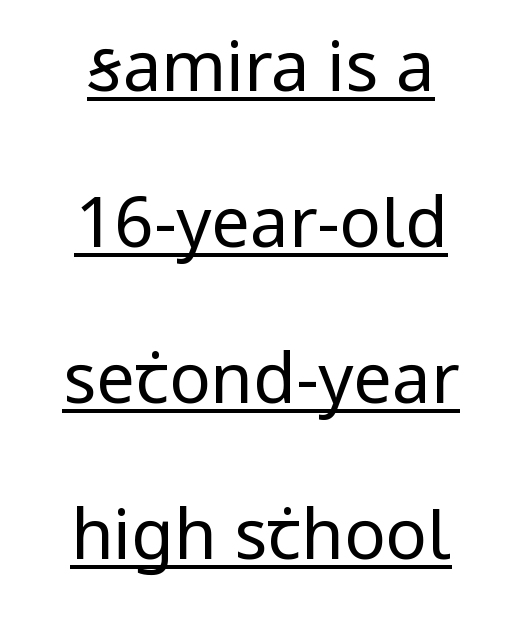
Q: Is the text bold? A: No.
Q: Is the text italic (slanted)? A: No, it is upright.
Q: Is the typeface a serif or a sans-serif typeface? A: Sans-serif.
Q: Is the text underlined? A: Yes.
Q: How is the paragraph aligned? A: Centered.
Q: Is the spacing between letters normal or unusually wide? A: Normal.
Q: Is the spacing between lines tight, normal or loose? A: Loose.
Q: Width (condensed, normal, or wide)? A: Condensed.
Q: Stroke contrast? A: Low.
Q: x-height? A: Large.
Q: Monospaced? A: No.
